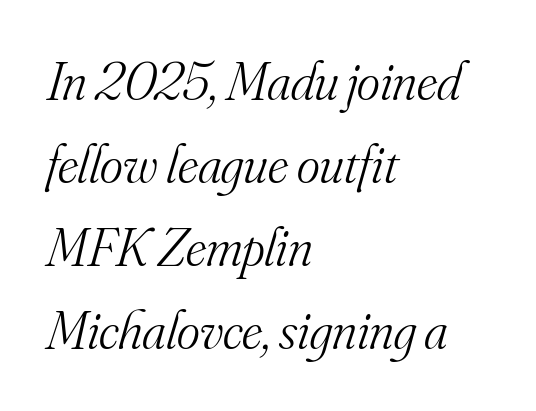
Type style note: has serifs. The letterforms sit at book weight or below. The rendering anchors every line to the left-hand side. Clear beneath every line of the passage. Varying glyph widths throughout — classic text-font behaviour. Italic: yes, the glyphs are oblique.
